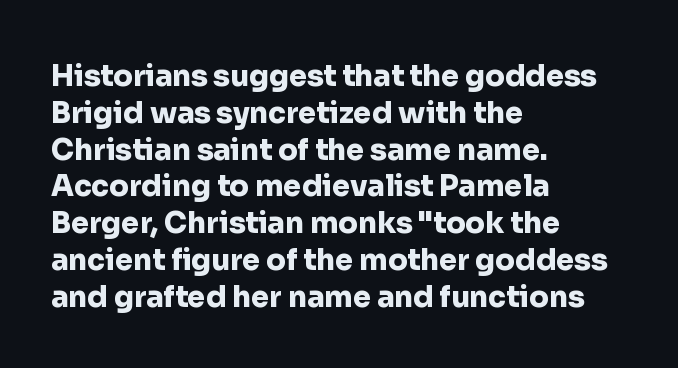
All the whitespace from short lines collects on the right. Think of a printed novel: that variable character pitch is what you see here. A normal amount of white space separates one row of letters from the next. What stands out about the letter spacing? Nothing — it is the standard amount. A full-strength bold gives these letters their thick strokes.
